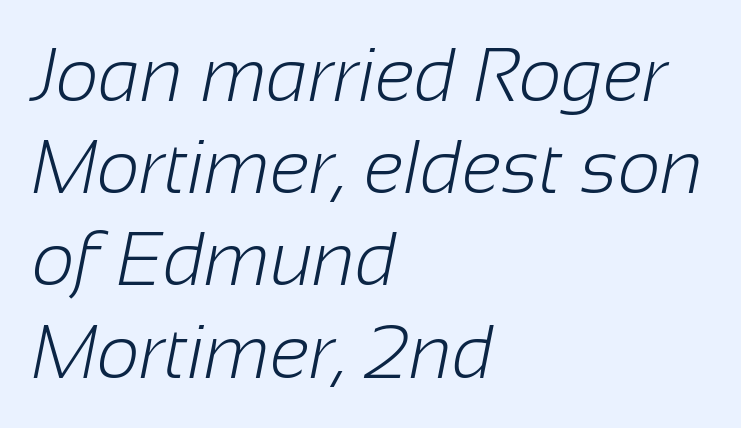
The image shows 75 px light sans-serif type; set left-aligned, line spacing 1.23x, normal letter spacing, not underlined; low stroke contrast and a medium x-height.
